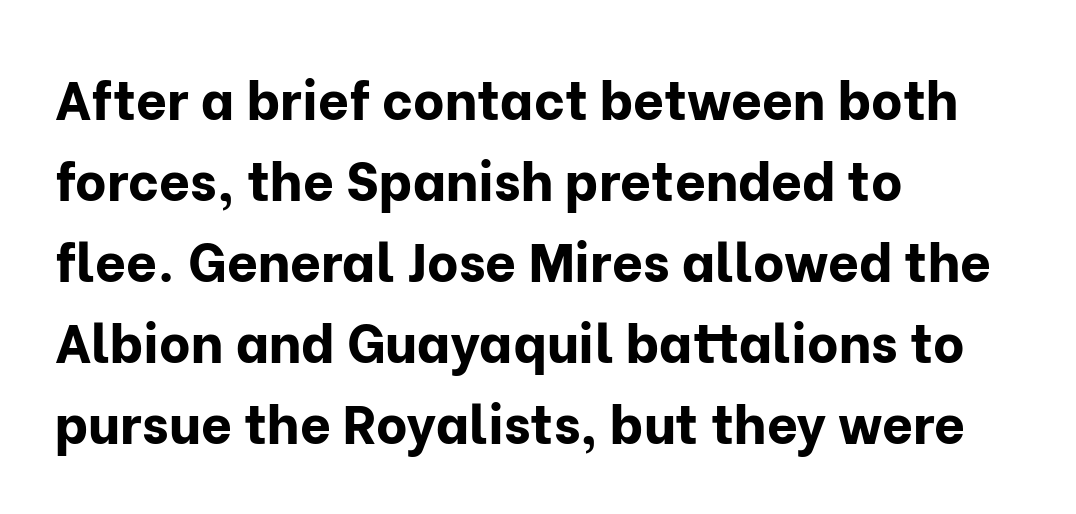
Q: Is the text bold? A: Yes.
Q: Is the text italic (slanted)? A: No, it is upright.
Q: Is the typeface a serif or a sans-serif typeface? A: Sans-serif.
Q: Is the text underlined? A: No.
Q: How is the paragraph aligned? A: Left-aligned.
Q: Is the spacing between letters normal or unusually wide? A: Normal.
Q: Is the spacing between lines tight, normal or loose? A: Normal.
Q: Width (condensed, normal, or wide)? A: Normal.
Q: Stroke contrast? A: Low.
Q: x-height? A: Medium.
Q: Monospaced? A: No.
